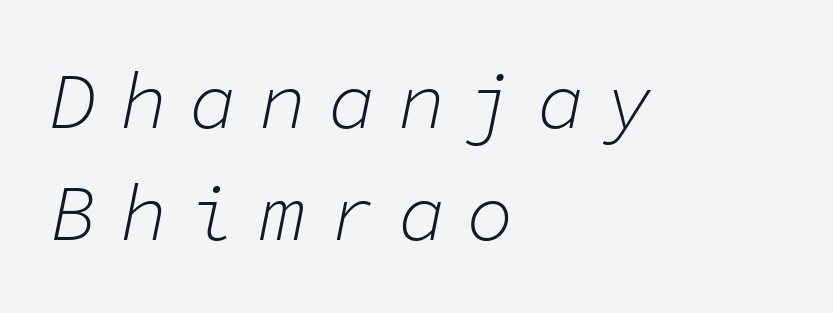
The typography opts for an oblique posture over an upright one. A clean baseline with only descenders dipping below it. Compared with typical body copy, the letter spacing here is much looser. Visually the block forms a straight wall on the left and a jagged coastline on the right. Is the stroke heavy? The answer is a plain regular-or-lighter. Each new line begins a customary step beneath the previous one.
